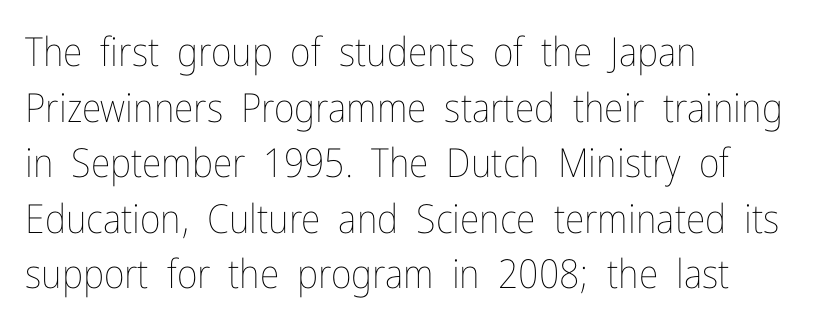
{"italic": "no", "bold": "no", "weight": "thin", "width": "condensed", "stroke_contrast": "low", "x_height": "medium", "monospaced": "no", "underline": "no", "align": "left", "line_spacing": "normal", "line_spacing_ratio": 1.39, "letter_spacing": "normal", "letter_spacing_em": 0.0, "glyph_px": 40}
